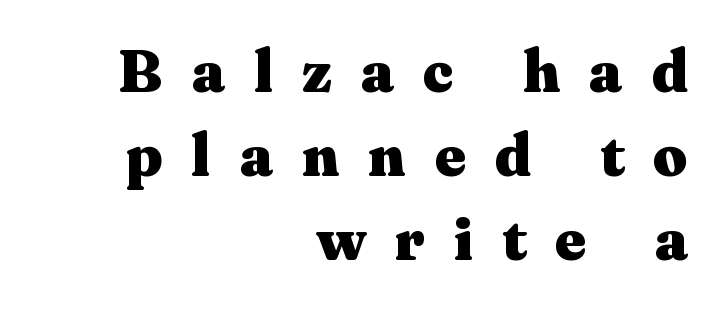
{"serif": "yes", "italic": "no", "bold": "yes", "weight": "heavy", "width": "wide", "stroke_contrast": "medium", "x_height": "medium", "monospaced": "no", "underline": "no", "align": "right", "line_spacing": "normal", "line_spacing_ratio": 1.4, "letter_spacing": "wide", "letter_spacing_em": 0.48, "glyph_px": 60}
